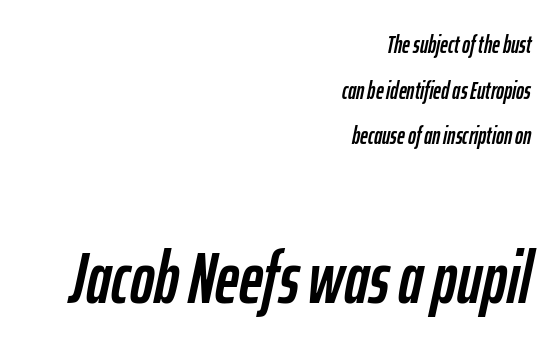
Q: Is the text italic (slanted)? A: Yes, it leans right by about 12 degrees.
Q: Is the text underlined? A: No.
Q: How is the paragraph aligned? A: Right-aligned.
Q: Is the spacing between letters normal or unusually wide? A: Normal.
Q: Is the spacing between lines tight, normal or loose? A: Loose.
Q: Which block of text is set in a larger size, the first (top) or the second (bottom)? A: The second (bottom) one.
Q: Width (condensed, normal, or wide)? A: Condensed.
Q: Stroke contrast? A: Low.
Q: x-height? A: Medium.
Q: Monospaced? A: No.
